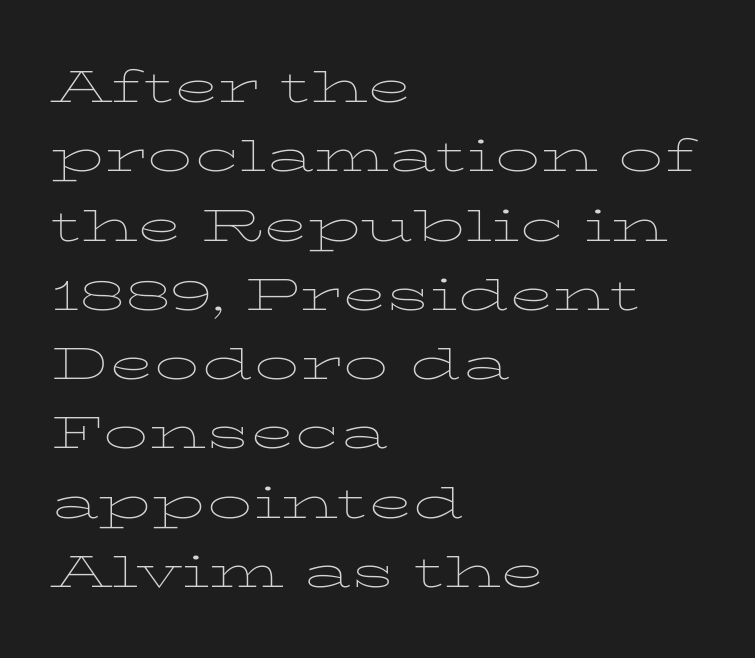
The image shows 45 px thin, wide serif type, upright; set left-aligned, normal line spacing (1.54x), normal letter spacing, not underlined; low stroke contrast and a medium x-height.
